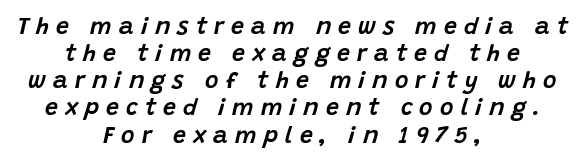
The image shows 23 px text type, italic (leaning right); set centered, line spacing 1.18x, unusually wide letter spacing (+0.31 em), not underlined.
